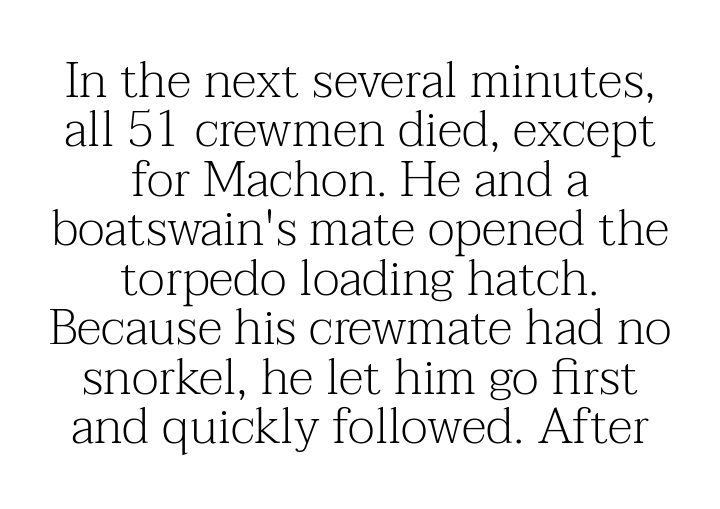
Q: Is the text bold? A: No.
Q: Is the text italic (slanted)? A: No, it is upright.
Q: Is the typeface a serif or a sans-serif typeface? A: Serif.
Q: Is the text underlined? A: No.
Q: How is the paragraph aligned? A: Centered.
Q: Is the spacing between letters normal or unusually wide? A: Normal.
Q: Is the spacing between lines tight, normal or loose? A: Tight.
Q: Width (condensed, normal, or wide)? A: Normal.
Q: Stroke contrast? A: Medium.
Q: x-height? A: Medium.
Q: Monospaced? A: No.
